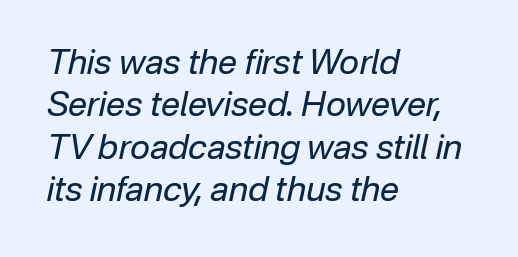
Q: Is the text bold? A: No.
Q: Is the text italic (slanted)? A: Yes, it leans right by about 12 degrees.
Q: Is the text underlined? A: No.
Q: How is the paragraph aligned? A: Left-aligned.
Q: Is the spacing between letters normal or unusually wide? A: Normal.
Q: Is the spacing between lines tight, normal or loose? A: Normal.
Q: Width (condensed, normal, or wide)? A: Normal.
Q: Stroke contrast? A: Low.
Q: x-height? A: Medium.
Q: Monospaced? A: No.
